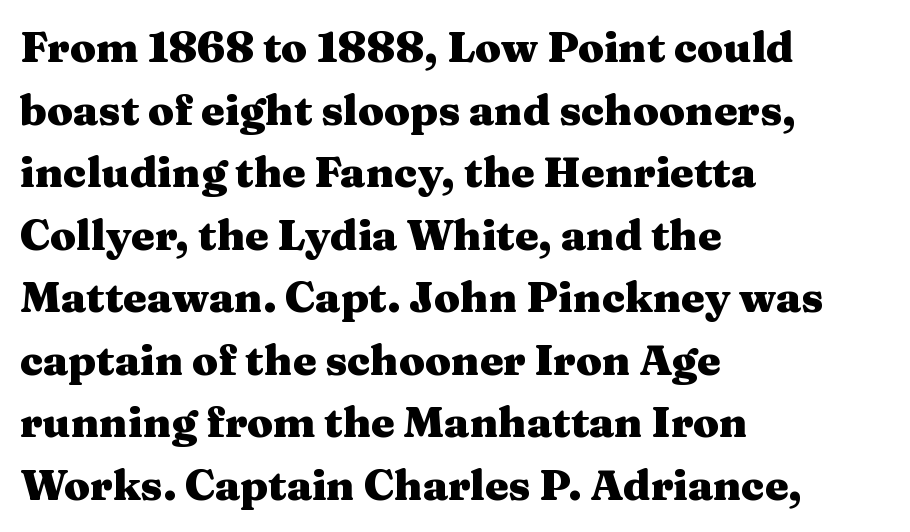
The image shows 42 px heavy, wide serif type, upright; set left-aligned, normal line spacing (1.49x), normal letter spacing, not underlined; medium stroke contrast and a medium x-height.
